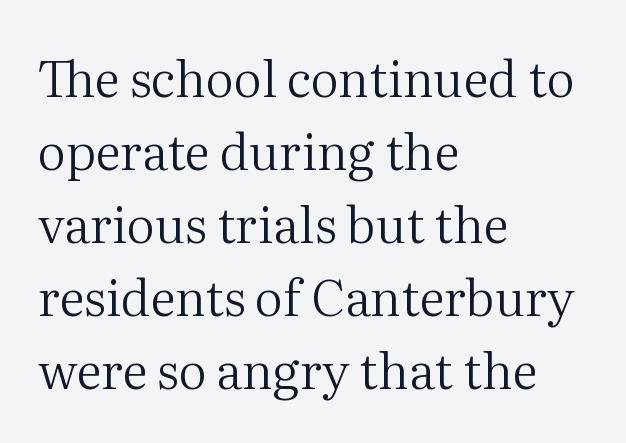
The image shows 50 px regular-weight serif type, upright; set left-aligned, normal line spacing (1.46x), normal letter spacing, not underlined; medium stroke contrast and a medium x-height.
